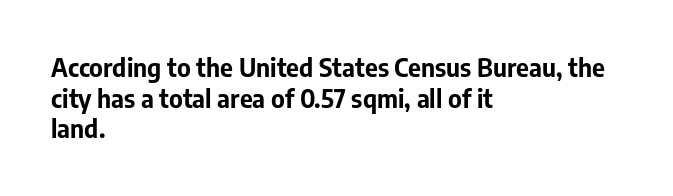
Q: Is the text bold? A: Yes.
Q: Is the text italic (slanted)? A: No, it is upright.
Q: Is the text underlined? A: No.
Q: How is the paragraph aligned? A: Left-aligned.
Q: Is the spacing between letters normal or unusually wide? A: Normal.
